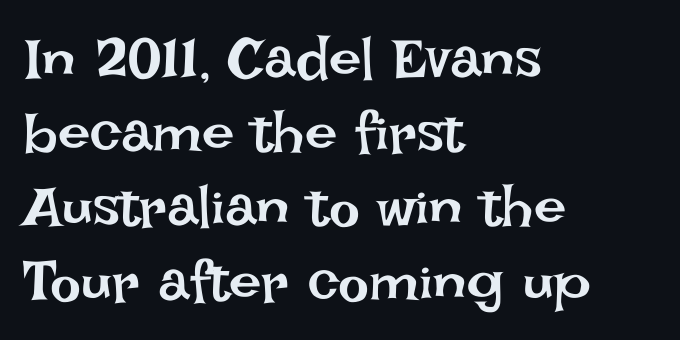
Q: Is the text bold? A: No.
Q: Is the text italic (slanted)? A: No, it is upright.
Q: Is the text underlined? A: No.
Q: How is the paragraph aligned? A: Left-aligned.
Q: Is the spacing between letters normal or unusually wide? A: Normal.
Q: Is the spacing between lines tight, normal or loose? A: Normal.
Q: Width (condensed, normal, or wide)? A: Normal.
Q: Stroke contrast? A: Low.
Q: x-height? A: Large.
Q: Monospaced? A: No.
